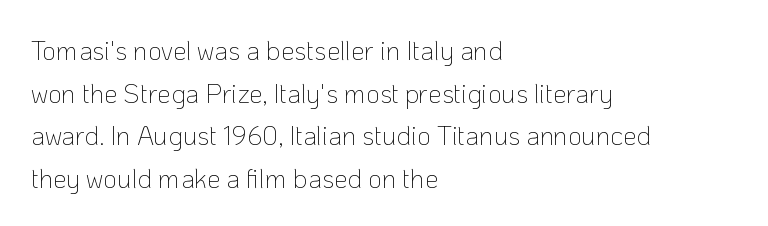
The ragged edge is on the right, which tells us the setting is flush left. Vertical strokes here are truly vertical. Heaviness? Minimal to ordinary, like unemphasized prose. Lines of text with bare space underneath.
